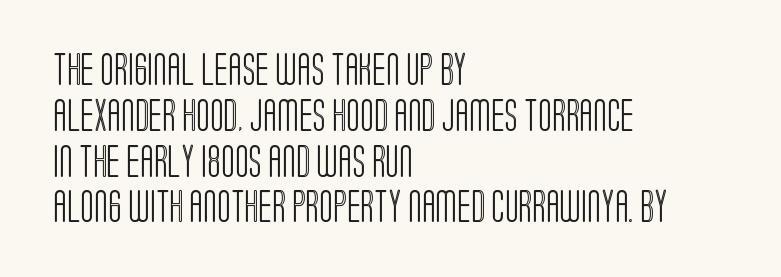
{"italic": "no", "width": "condensed", "x_height": "large", "monospaced": "no", "underline": "no", "align": "left", "line_spacing": "normal", "line_spacing_ratio": 1.43, "letter_spacing": "normal", "letter_spacing_em": 0.0, "glyph_px": 32}
